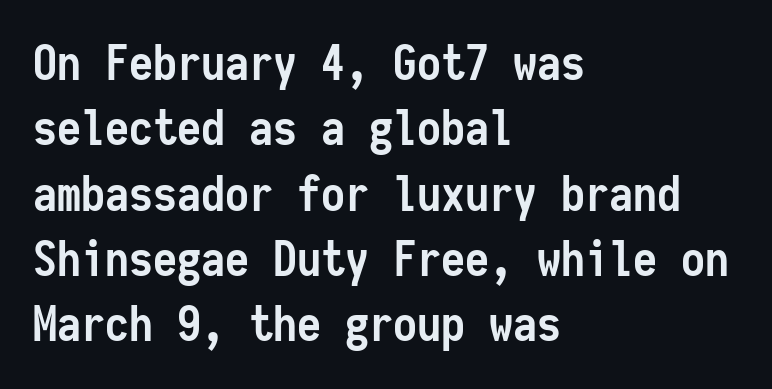
{"serif": "no", "italic": "no", "bold": "yes", "weight": "semibold", "width": "condensed", "stroke_contrast": "low", "x_height": "medium", "monospaced": "yes", "underline": "no", "align": "left", "line_spacing": "normal", "line_spacing_ratio": 1.36, "letter_spacing": "normal", "letter_spacing_em": 0.0, "glyph_px": 48}
